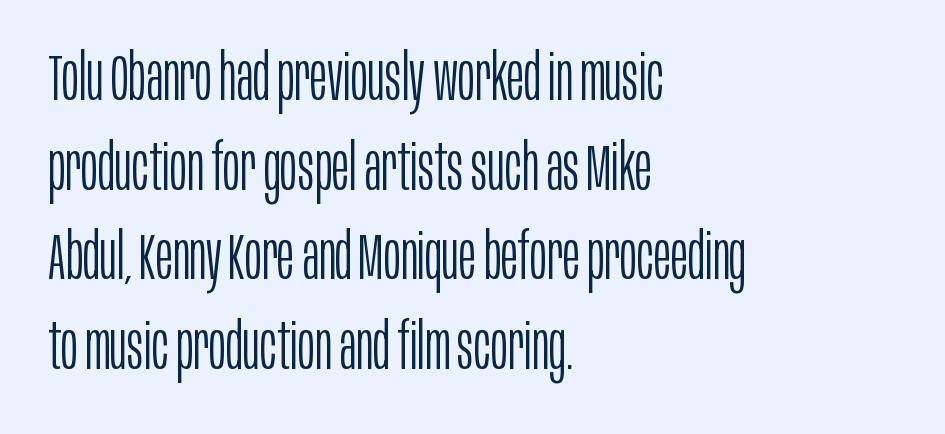
{"serif": "no", "italic": "no", "bold": "no", "weight": "light", "width": "condensed", "stroke_contrast": "low", "x_height": "large", "monospaced": "no", "underline": "no", "align": "left", "line_spacing": "normal", "line_spacing_ratio": 1.38, "letter_spacing": "normal", "letter_spacing_em": 0.0, "glyph_px": 65}
